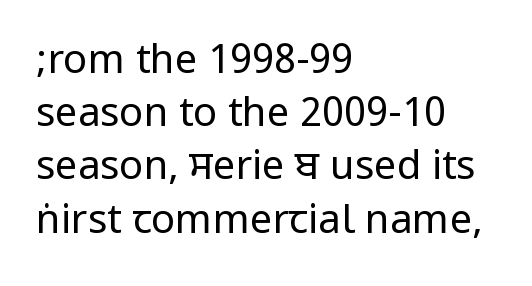
The image shows 40 px regular-weight, condensed sans-serif type, upright; set left-aligned, normal line spacing (1.33x), normal letter spacing, not underlined; low stroke contrast.
